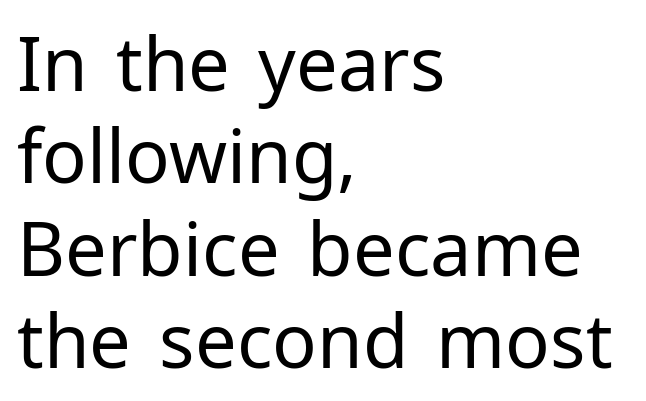
Does the lettering tilt? It doesn't — this is upright. Typeset ragged right — the left edge is the straight one. Proportional: the letters do not fall into vertical columns. In terms of letterspacing, this is plain default setting. A quiet, ordinary-to-light weight characterises the typeface. The letters carry no serifs — their stems end cleanly without finishing strokes.
